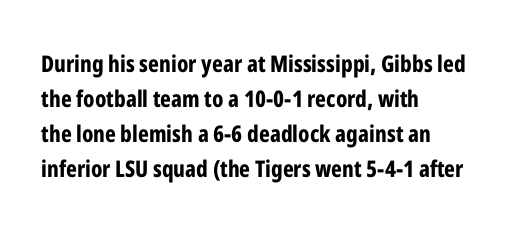
The image shows 23 px bold type, upright; set left-aligned, normal line spacing (1.52x), normal letter spacing, not underlined.
